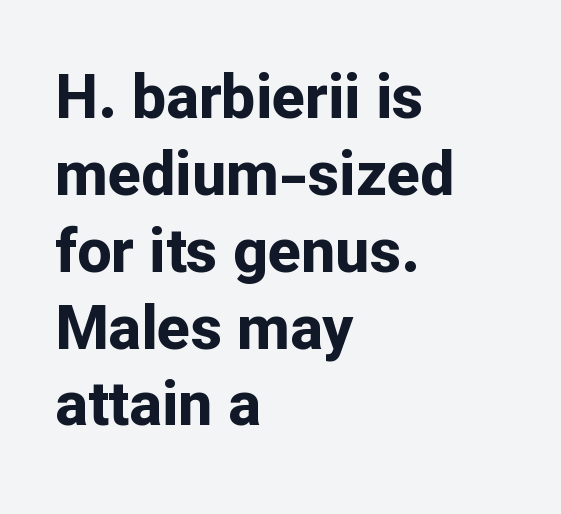
A full-strength bold gives these letters their thick strokes. The letters advance in unequal steps, a hallmark of proportional type. A classic flush-left, rag-right setting is used for this passage. Nothing sits at the stroke ends, so this counts as sans-serif.
